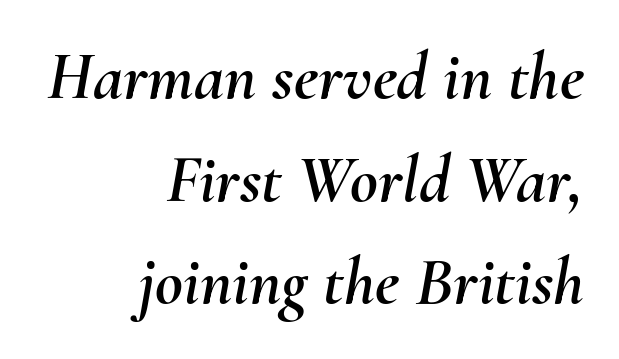
Q: Is the text italic (slanted)? A: Yes, it leans right by about 10 degrees.
Q: Is the text underlined? A: No.
Q: How is the paragraph aligned? A: Right-aligned.
Q: Is the spacing between letters normal or unusually wide? A: Normal.
Q: Is the spacing between lines tight, normal or loose? A: Normal.
Q: Width (condensed, normal, or wide)? A: Normal.
Q: Stroke contrast? A: Medium.
Q: x-height? A: Small.
Q: Monospaced? A: No.
